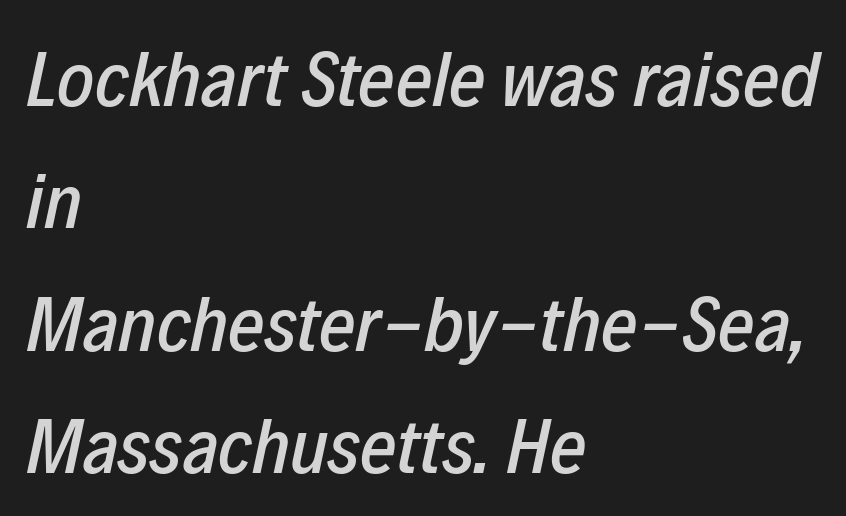
{"italic": "yes", "lean": "right", "slant_degrees": 12, "width": "condensed", "stroke_contrast": "low", "x_height": "medium", "monospaced": "no", "underline": "no", "align": "left", "line_spacing": "normal", "line_spacing_ratio": 1.55, "letter_spacing": "normal", "letter_spacing_em": 0.0, "glyph_px": 79}
